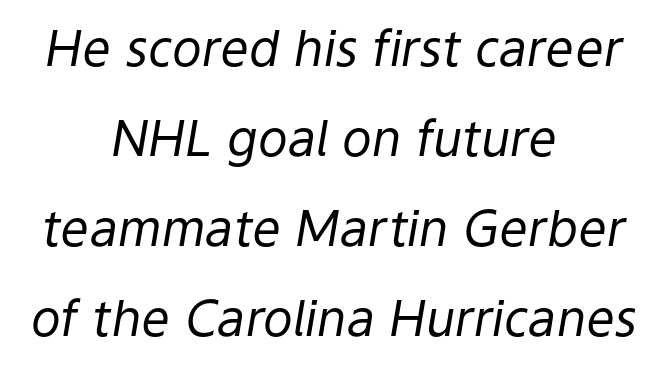
The image shows 50 px regular-weight type, italic (leaning right); set centered, line spacing 1.8x, normal letter spacing, not underlined; low stroke contrast and a medium x-height.
